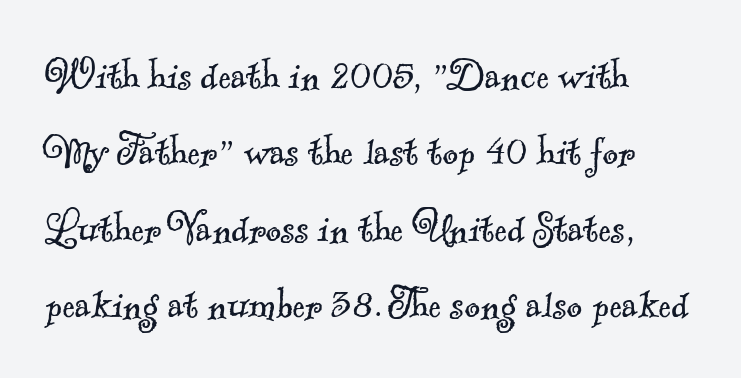
{"serif": "yes", "bold": "no", "weight": "light", "width": "normal", "x_height": "small", "monospaced": "no", "underline": "no", "align": "left", "line_spacing": "normal", "line_spacing_ratio": 1.59, "letter_spacing": "normal", "letter_spacing_em": 0.0, "glyph_px": 48}
